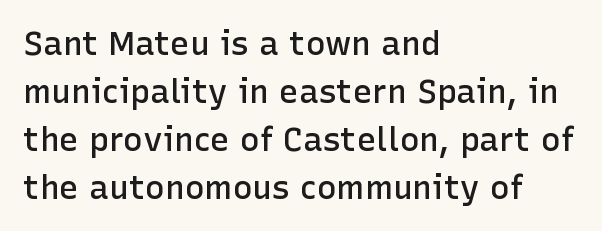
The image shows 33 px semibold sans-serif type, upright; set left-aligned, normal line spacing (1.45x), normal letter spacing, not underlined; low stroke contrast and a medium x-height.
